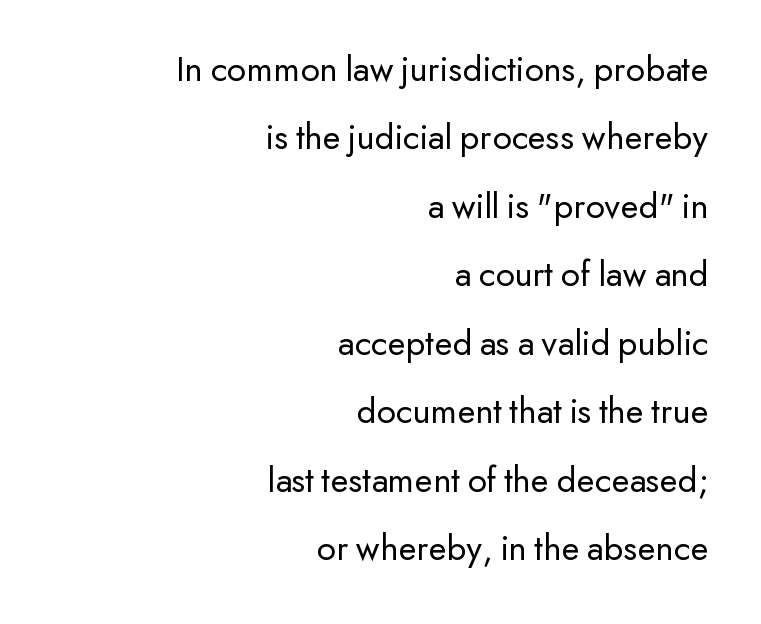
{"serif": "no", "italic": "no", "bold": "no", "weight": "regular", "width": "normal", "stroke_contrast": "low", "x_height": "small", "monospaced": "no", "underline": "no", "align": "right", "line_spacing_ratio": 1.85, "letter_spacing": "normal", "letter_spacing_em": 0.0, "glyph_px": 37}
